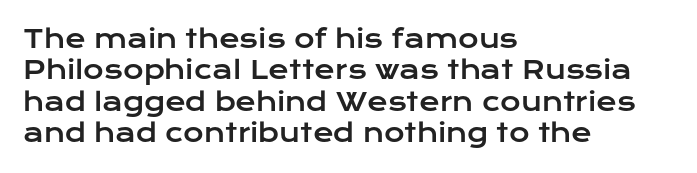
{"italic": "no", "underline": "no", "align": "left", "line_spacing": "normal", "line_spacing_ratio": 1.26, "letter_spacing": "normal", "letter_spacing_em": 0.0, "glyph_px": 25}
